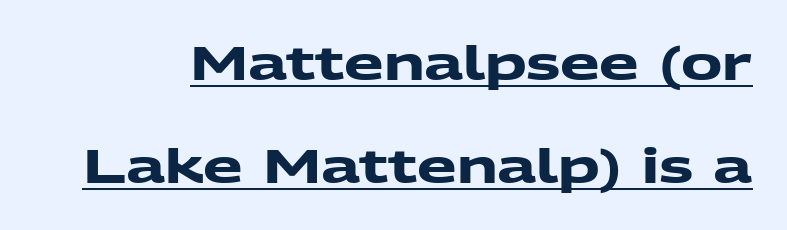
Q: Is the text bold? A: Yes.
Q: Is the typeface a serif or a sans-serif typeface? A: Sans-serif.
Q: Is the text underlined? A: Yes.
Q: Is the spacing between letters normal or unusually wide? A: Normal.
Q: Is the spacing between lines tight, normal or loose? A: Loose.
Q: Width (condensed, normal, or wide)? A: Wide.
Q: Stroke contrast? A: Medium.
Q: x-height? A: Medium.
Q: Monospaced? A: No.
